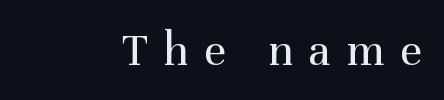
On a weight scale, this lands at 450 or below. The type is letterspaced generously, with wide tracking. Nope, not italic — everything's standing straight. Proportional: the letters do not fall into vertical columns. Serifs: yes, visible at the terminals of the letterforms.
